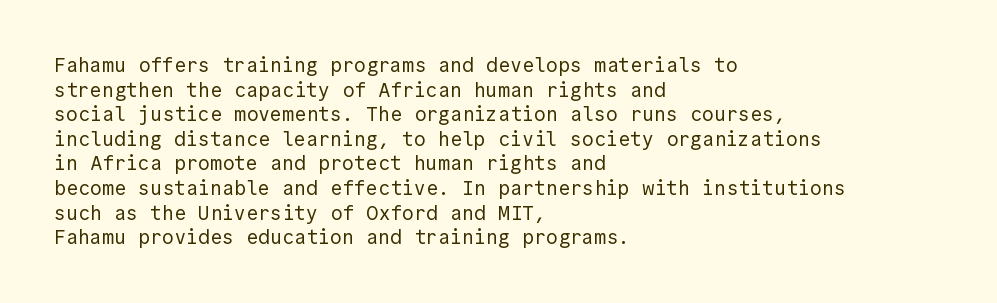
The image shows 20 px text type, upright; set left-aligned, line spacing 1.23x, normal letter spacing, not underlined.
